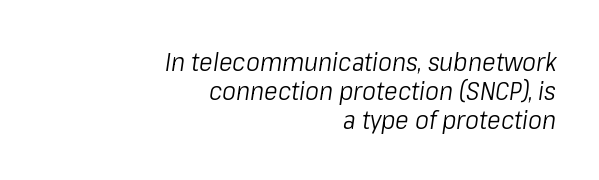
Is there much room between lines? No — they nearly touch. This rendering leaves character spacing at its baseline value. Check the space under the baseline: it is left empty. The lettering tilts uniformly, giving the passage an italic look. Horizontal alignment here is rightward, an uncommon choice for prose. The cut favours lightness, reaching ordinary text weight at its darkest.
